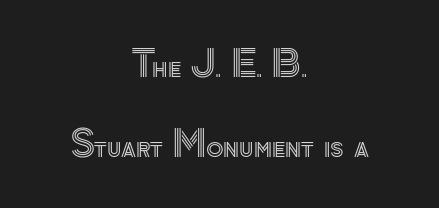
The image shows 36 px text type, upright; set centered, loose line spacing (2.21x), normal letter spacing, not underlined; a small x-height.
